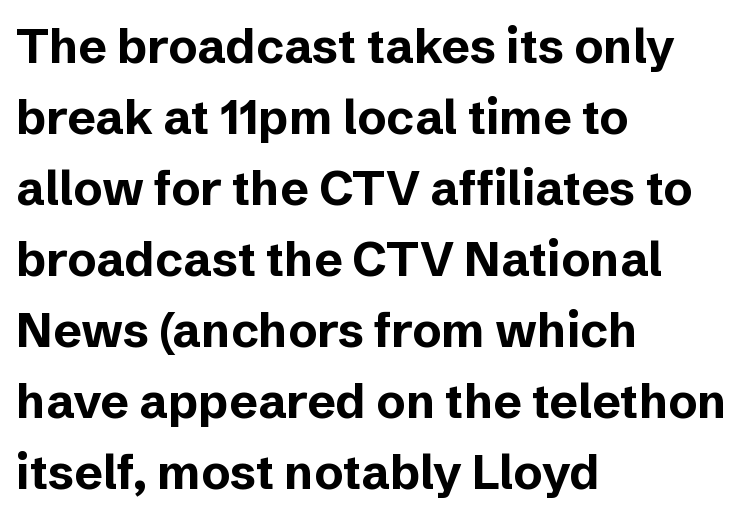
Serif or sans? Sans — the stroke terminals are bare. Plain, unruled lines of type. Stroke thickness is high; the sample reads as a true bold. In terms of posture, this sample is upright. The rendering uses a moderate line-height, typical for paragraphs.
